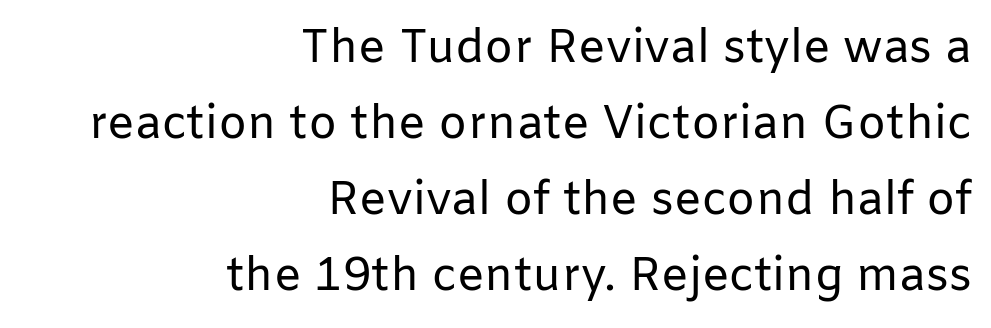
The image shows 46 px regular-weight sans-serif type, upright; set right-aligned, normal line spacing (1.65x), normal letter spacing, not underlined; low stroke contrast and a medium x-height.
